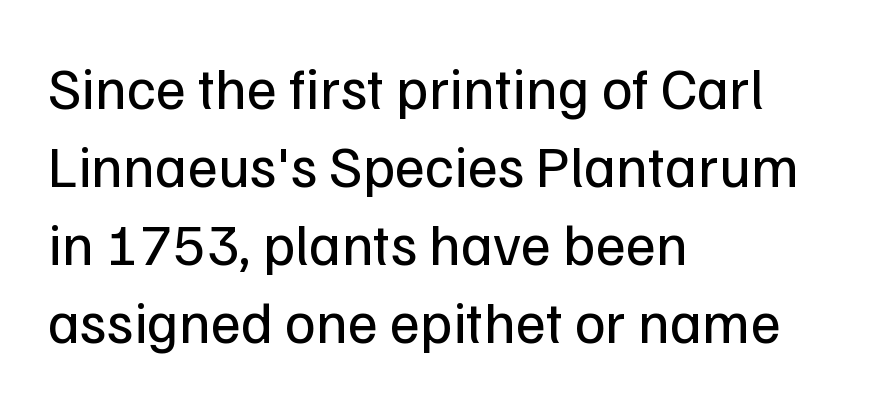
The image shows 59 px regular-weight sans-serif type, upright; set left-aligned, normal line spacing (1.32x), normal letter spacing, not underlined; low stroke contrast and a medium x-height.
